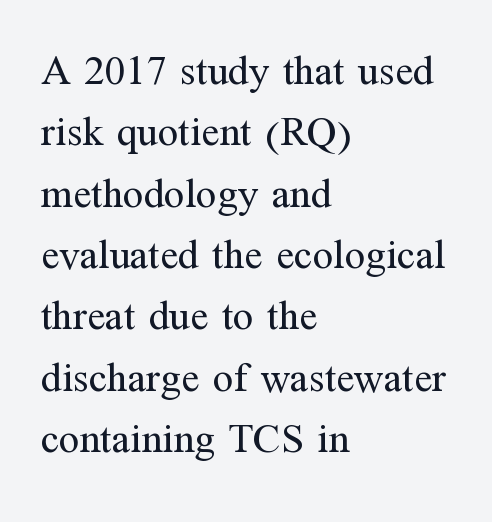
Q: Is the text bold? A: No.
Q: Is the text italic (slanted)? A: No, it is upright.
Q: Is the typeface a serif or a sans-serif typeface? A: Serif.
Q: Is the text underlined? A: No.
Q: How is the paragraph aligned? A: Left-aligned.
Q: Is the spacing between letters normal or unusually wide? A: Normal.
Q: Is the spacing between lines tight, normal or loose? A: Normal.
Q: Width (condensed, normal, or wide)? A: Normal.
Q: Stroke contrast? A: Medium.
Q: x-height? A: Medium.
Q: Monospaced? A: No.
